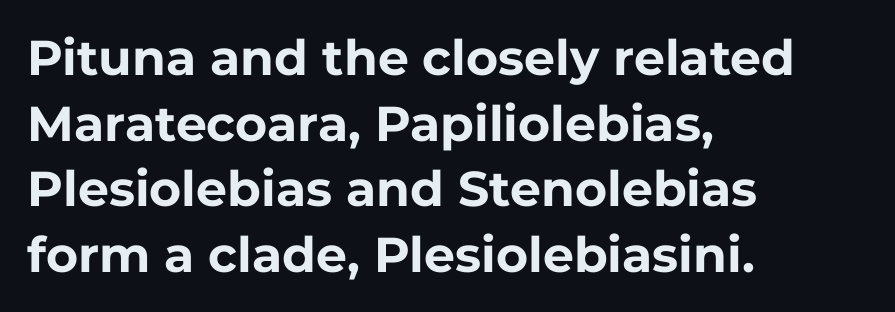
Q: Is the text bold? A: Yes.
Q: Is the text italic (slanted)? A: No, it is upright.
Q: Is the typeface a serif or a sans-serif typeface? A: Sans-serif.
Q: Is the text underlined? A: No.
Q: How is the paragraph aligned? A: Left-aligned.
Q: Is the spacing between letters normal or unusually wide? A: Normal.
Q: Is the spacing between lines tight, normal or loose? A: Normal.
Q: Width (condensed, normal, or wide)? A: Normal.
Q: Stroke contrast? A: Low.
Q: x-height? A: Medium.
Q: Monospaced? A: No.
